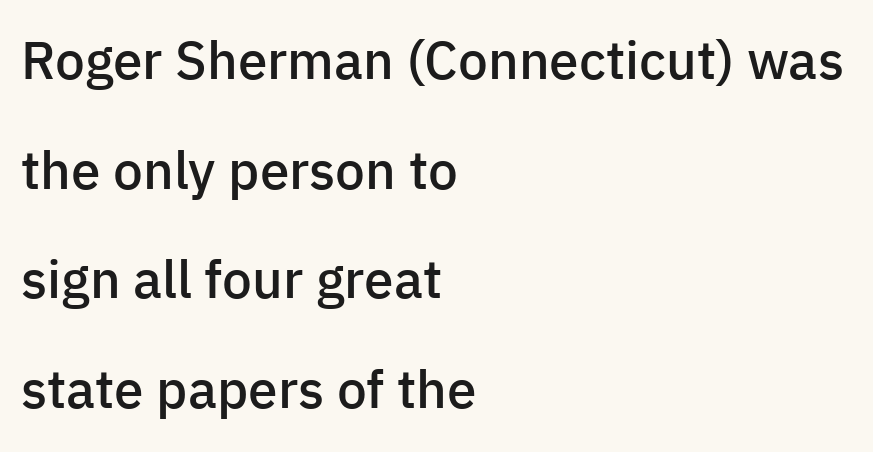
Q: Is the text bold? A: Semi-bold.
Q: Is the text italic (slanted)? A: No, it is upright.
Q: Is the typeface a serif or a sans-serif typeface? A: Sans-serif.
Q: Is the text underlined? A: No.
Q: How is the paragraph aligned? A: Left-aligned.
Q: Is the spacing between letters normal or unusually wide? A: Normal.
Q: Is the spacing between lines tight, normal or loose? A: Loose.
Q: Width (condensed, normal, or wide)? A: Normal.
Q: Stroke contrast? A: Low.
Q: x-height? A: Medium.
Q: Monospaced? A: No.
